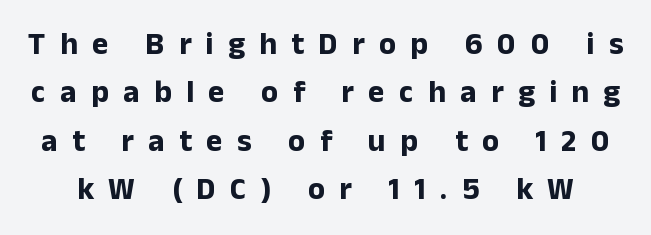
{"serif": "no", "italic": "no", "bold": "yes", "weight": "bold", "width": "normal", "stroke_contrast": "low", "x_height": "medium", "monospaced": "no", "underline": "no", "line_spacing": "normal", "line_spacing_ratio": 1.56, "letter_spacing": "wide", "letter_spacing_em": 0.47, "glyph_px": 31}
